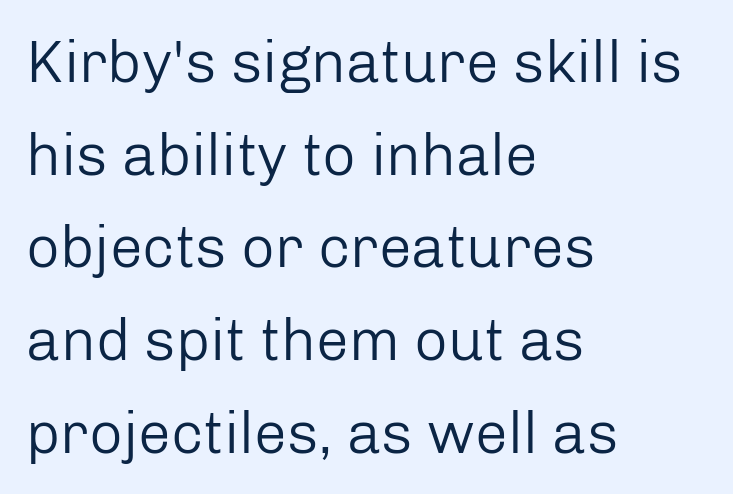
Rule under the text: the space is simply empty. The letterforms sit shoulder to shoulder at normal distance. Do the characters align in a grid? No, the font is proportional. Unlike a traditional serif, this face leaves its strokes unadorned.
